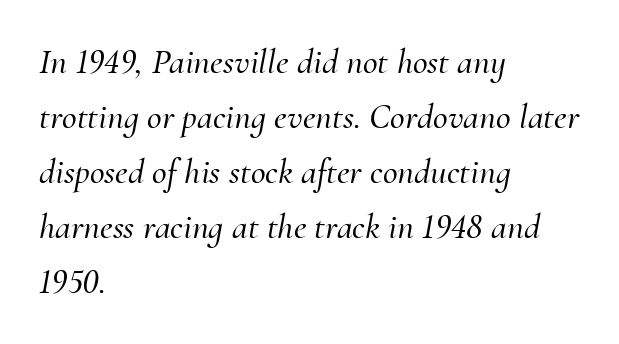
Q: Is the text italic (slanted)? A: Yes, it leans right by about 10 degrees.
Q: Is the typeface a serif or a sans-serif typeface? A: Serif.
Q: Is the text underlined? A: No.
Q: How is the paragraph aligned? A: Left-aligned.
Q: Is the spacing between letters normal or unusually wide? A: Normal.
Q: Is the spacing between lines tight, normal or loose? A: Normal.
Q: Width (condensed, normal, or wide)? A: Normal.
Q: Stroke contrast? A: Medium.
Q: x-height? A: Small.
Q: Monospaced? A: No.
